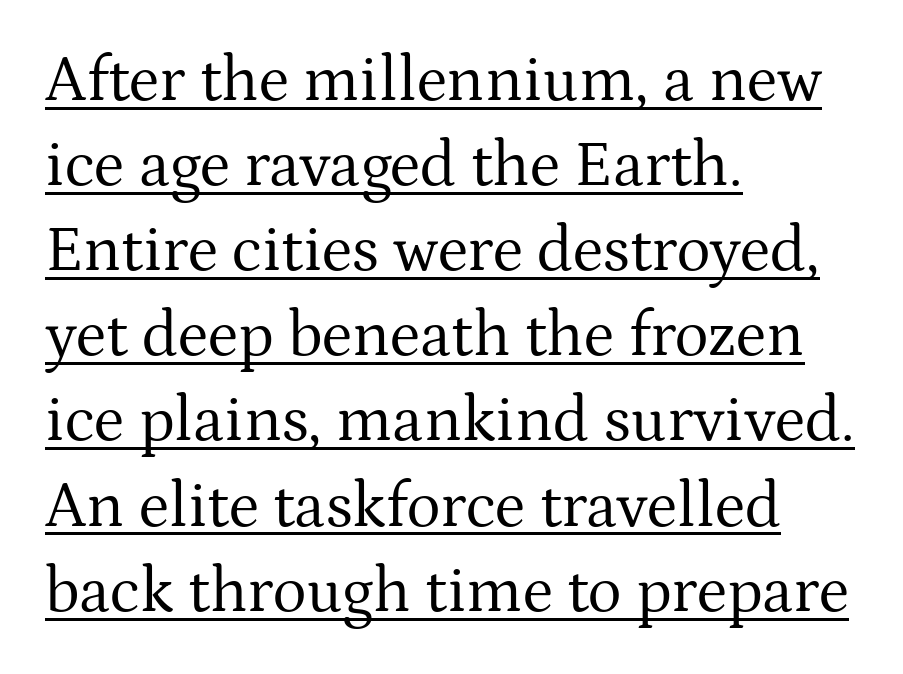
The image shows 64 px regular-weight serif type, upright; set left-aligned, normal line spacing (1.33x), normal letter spacing, underlined; medium stroke contrast and a medium x-height.
